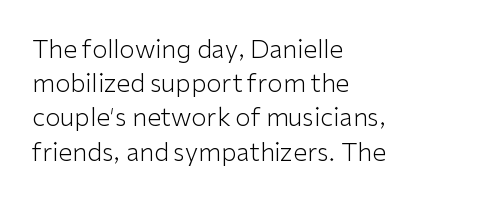
Q: Is the text bold? A: No.
Q: Is the text italic (slanted)? A: No, it is upright.
Q: Is the text underlined? A: No.
Q: How is the paragraph aligned? A: Left-aligned.
Q: Is the spacing between letters normal or unusually wide? A: Normal.
Q: Is the spacing between lines tight, normal or loose? A: Normal.
